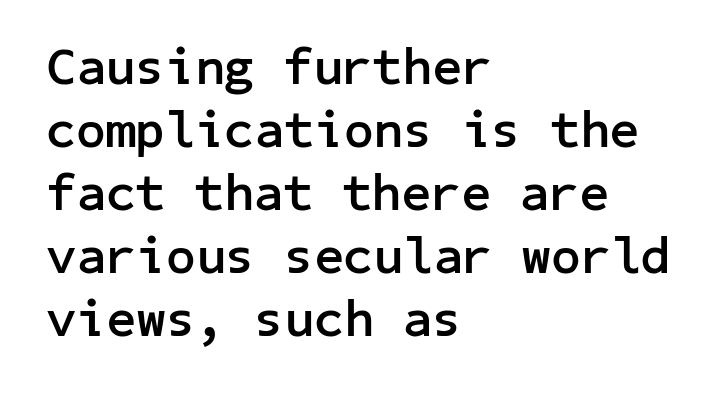
Q: Is the text bold? A: Yes.
Q: Is the text italic (slanted)? A: No, it is upright.
Q: Is the typeface a serif or a sans-serif typeface? A: Sans-serif.
Q: Is the text underlined? A: No.
Q: How is the paragraph aligned? A: Left-aligned.
Q: Is the spacing between letters normal or unusually wide? A: Normal.
Q: Width (condensed, normal, or wide)? A: Normal.
Q: Stroke contrast? A: Low.
Q: x-height? A: Medium.
